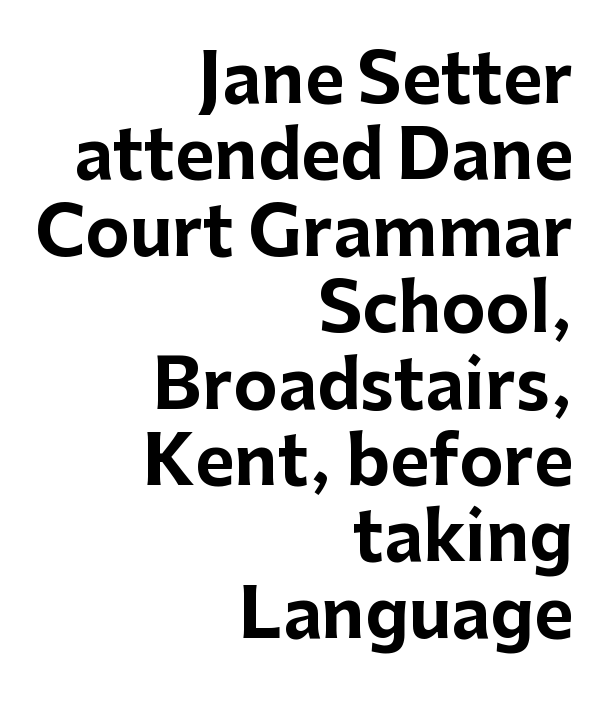
The image shows 67 px bold sans-serif type, upright; set right-aligned, tight line spacing (1.14x), normal letter spacing, not underlined; low stroke contrast and a medium x-height.
